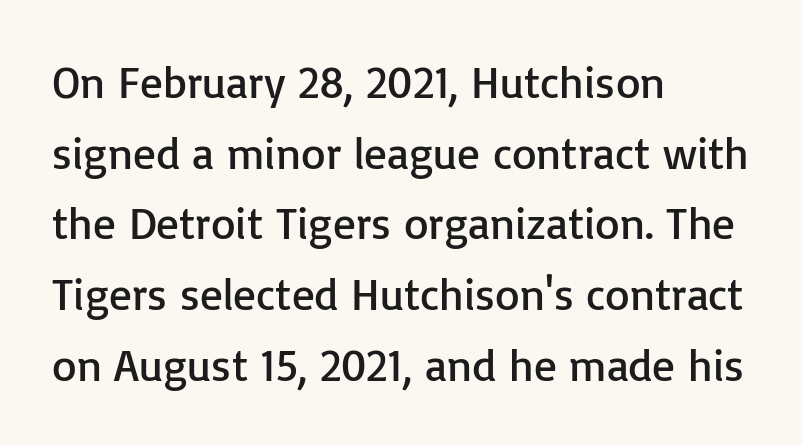
Q: Is the text bold? A: No.
Q: Is the text italic (slanted)? A: No, it is upright.
Q: Is the typeface a serif or a sans-serif typeface? A: Sans-serif.
Q: Is the text underlined? A: No.
Q: How is the paragraph aligned? A: Left-aligned.
Q: Is the spacing between letters normal or unusually wide? A: Normal.
Q: Is the spacing between lines tight, normal or loose? A: Normal.
Q: Width (condensed, normal, or wide)? A: Normal.
Q: Stroke contrast? A: Low.
Q: x-height? A: Medium.
Q: Monospaced? A: No.
